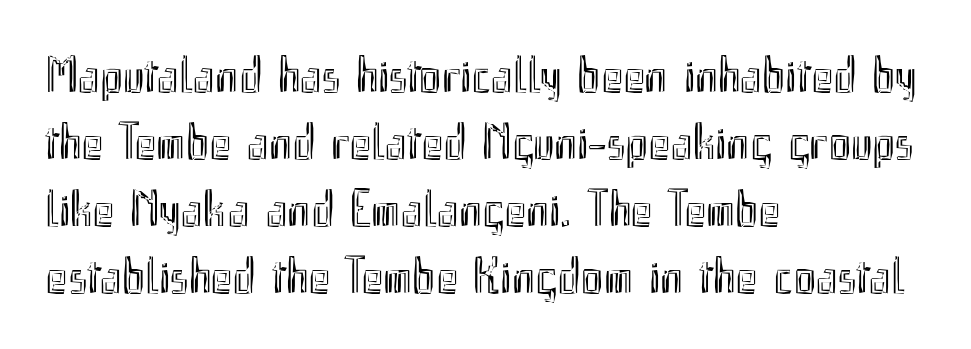
Is this a fixed-width face? No — the glyphs have proportional, varying widths. Leading: standard. The glyphs are unaccompanied by any horizontal stroke below them. Compared with typical body copy, the letter spacing here is the same. Each line starts at the same left margin while the right side varies.
